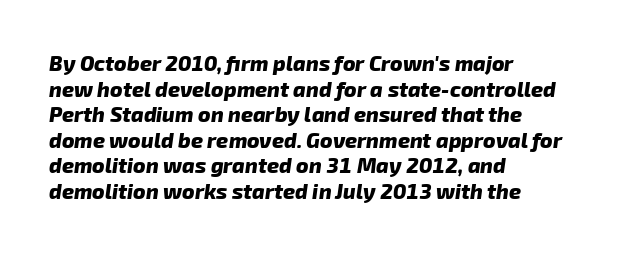
{"bold": "yes", "underline": "no", "align": "left", "line_spacing_ratio": 1.22, "letter_spacing": "normal", "letter_spacing_em": 0.0, "glyph_px": 21}
